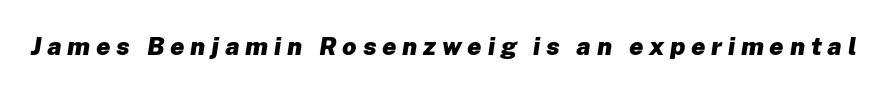
The image shows 25 px bold type, italic (leaning right); set unusually wide letter spacing (+0.23 em), not underlined.
